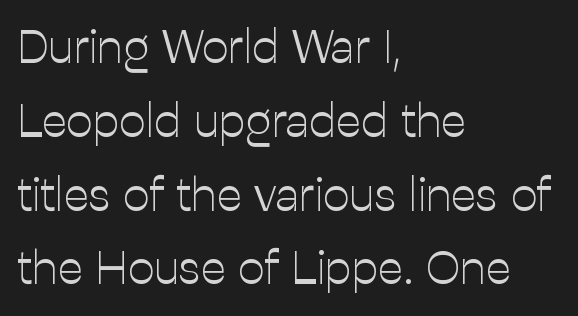
You can tell it's not italic because the verticals are truly vertical. The typeface has the unassuming heft of standard copy or less. Looks like regular typesetting: each glyph gets only the width it needs. The horizontal fit of the characters is conventional and even. Notice how the passage keeps a crisp vertical edge on the left only. The font family rendered here belongs to the sans-serif group.
